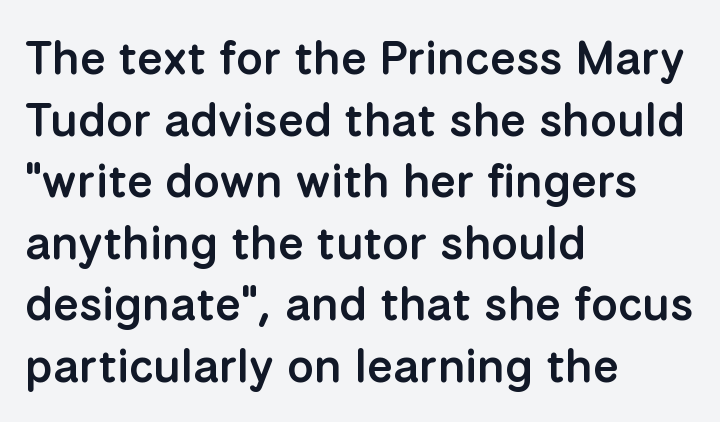
Here the designer chose a conventional face with non-uniform glyph widths. If you drew a ruler down the left edge, every line would touch it. Does the lettering tilt? It doesn't — this is upright. Honestly, the letter spacing is just normal — you wouldn't notice it.
